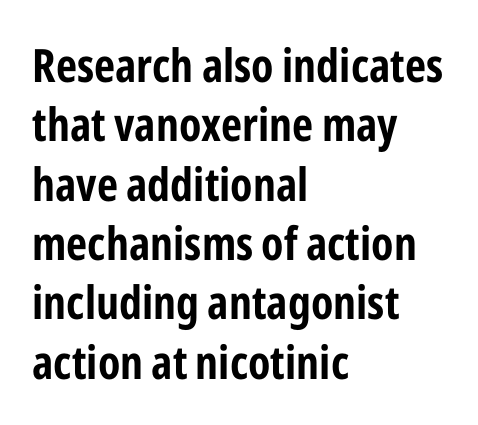
Q: Is the text bold? A: Yes.
Q: Is the text italic (slanted)? A: No, it is upright.
Q: Is the typeface a serif or a sans-serif typeface? A: Sans-serif.
Q: Is the text underlined? A: No.
Q: How is the paragraph aligned? A: Left-aligned.
Q: Is the spacing between letters normal or unusually wide? A: Normal.
Q: Is the spacing between lines tight, normal or loose? A: Normal.
Q: Width (condensed, normal, or wide)? A: Condensed.
Q: Stroke contrast? A: Low.
Q: x-height? A: Medium.
Q: Monospaced? A: No.
